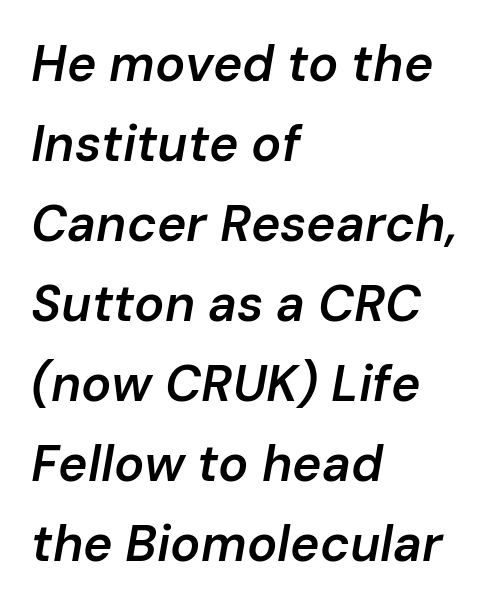
{"italic": "yes", "lean": "right", "slant_degrees": 10, "bold": "semi", "weight": "semibold", "width": "normal", "stroke_contrast": "low", "x_height": "medium", "monospaced": "no", "underline": "no", "align": "left", "line_spacing": "normal", "line_spacing_ratio": 1.6, "letter_spacing": "normal", "letter_spacing_em": 0.0, "glyph_px": 50}
